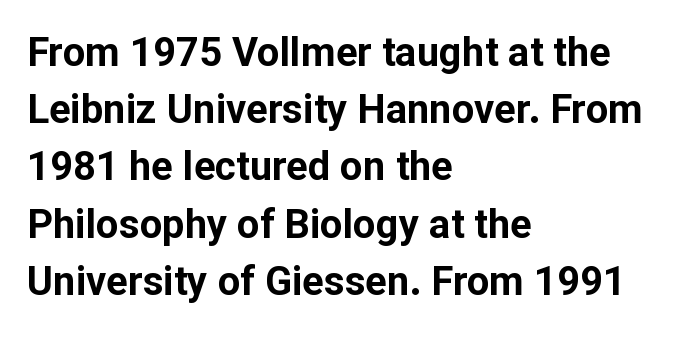
The image shows 40 px bold sans-serif type, upright; set left-aligned, normal line spacing (1.43x), normal letter spacing, not underlined; low stroke contrast and a medium x-height.
